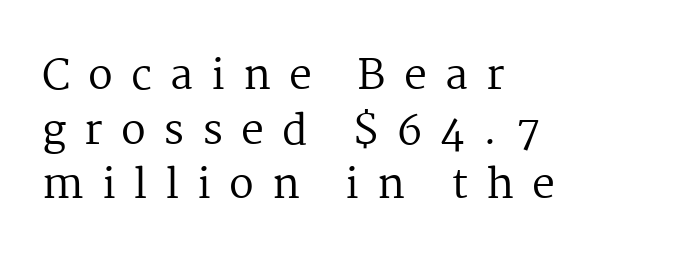
{"serif": "yes", "italic": "no", "bold": "no", "weight": "regular", "width": "normal", "stroke_contrast": "medium", "x_height": "medium", "monospaced": "no", "underline": "no", "align": "left", "line_spacing": "normal", "line_spacing_ratio": 1.33, "letter_spacing": "wide", "letter_spacing_em": 0.44, "glyph_px": 41}
